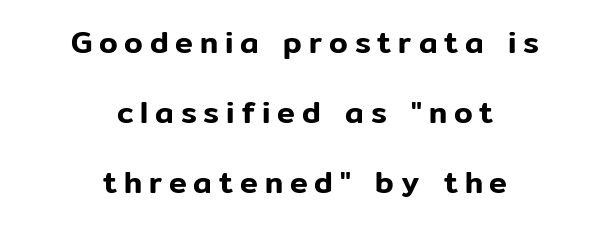
Any mark beneath the type? The region is blank. Is this a fixed-width face? No — the glyphs have proportional, varying widths. Caption: multi-line text, centered on the measure. Each new line begins a long way beneath the previous one.
